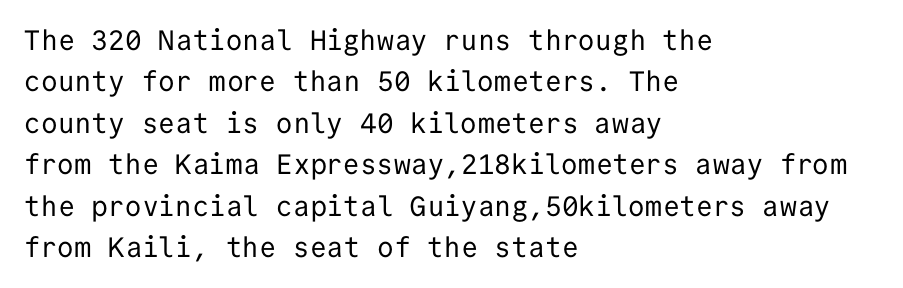
Q: Is the text bold? A: No.
Q: Is the text italic (slanted)? A: No, it is upright.
Q: Is the typeface a serif or a sans-serif typeface? A: Sans-serif.
Q: Is the text underlined? A: No.
Q: How is the paragraph aligned? A: Left-aligned.
Q: Is the spacing between letters normal or unusually wide? A: Normal.
Q: Is the spacing between lines tight, normal or loose? A: Normal.
Q: Width (condensed, normal, or wide)? A: Normal.
Q: Stroke contrast? A: Low.
Q: x-height? A: Medium.
Q: Monospaced? A: Yes.
